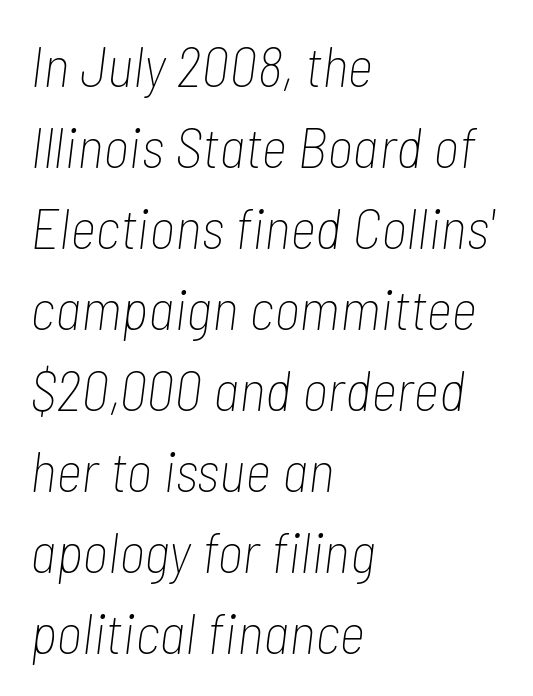
Notice how descenders clear the ascenders below comfortably — that's standard leading. Just letters on the line, the space beneath them empty. There is no visible air inserted between adjacent glyphs. Bold? No — there's no thickening of the strokes. This sample has the flowing, uneven cadence of proportional lettering.
